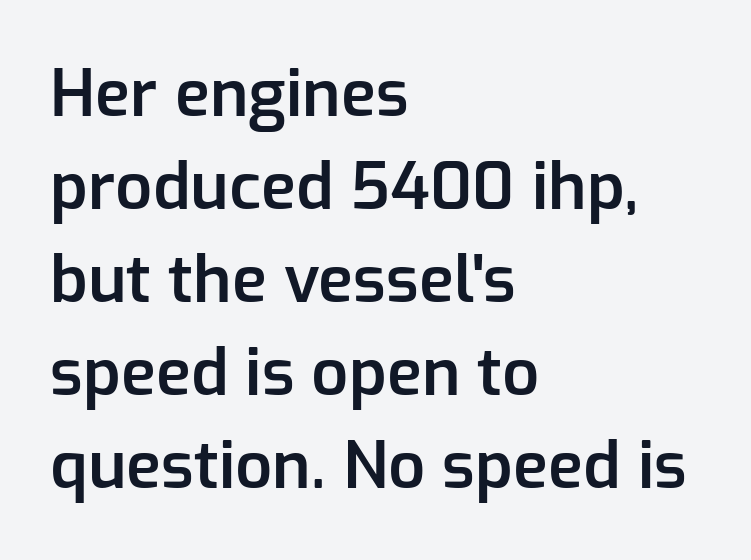
The lines in this sample share a left origin and differ only in where they stop. The glyphs in this specimen are sans serif. The strokes are fattened partway — semibold, not bold. Rows of type keep a routine distance in the vertical direction. Proportional: the letters do not fall into vertical columns. Observe the ordinary spacing: letters are neighbours, not strangers.
